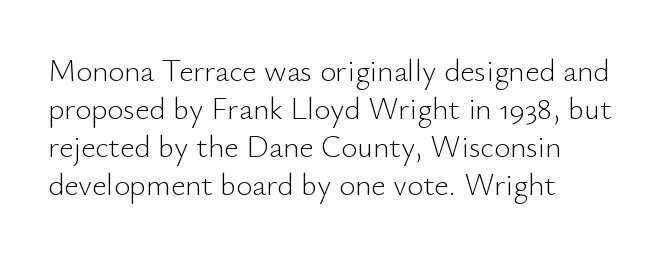
The image shows 31 px light sans-serif type, upright; set left-aligned, line spacing 1.23x, normal letter spacing, not underlined; low stroke contrast and a small x-height.
